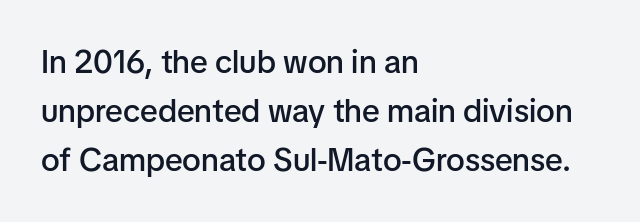
Q: Is the text bold? A: Semi-bold.
Q: Is the text italic (slanted)? A: No, it is upright.
Q: Is the typeface a serif or a sans-serif typeface? A: Sans-serif.
Q: Is the text underlined? A: No.
Q: How is the paragraph aligned? A: Left-aligned.
Q: Is the spacing between letters normal or unusually wide? A: Normal.
Q: Is the spacing between lines tight, normal or loose? A: Normal.
Q: Width (condensed, normal, or wide)? A: Normal.
Q: Stroke contrast? A: Low.
Q: x-height? A: Medium.
Q: Monospaced? A: No.
